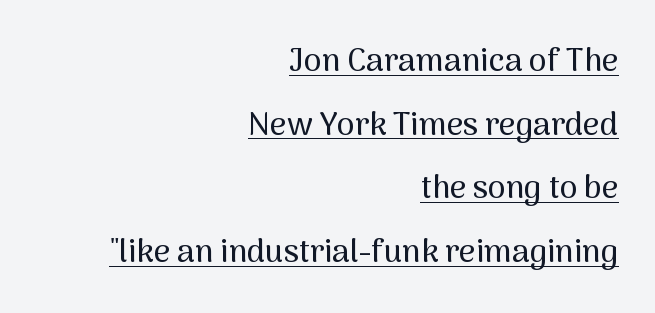
Q: Is the text italic (slanted)? A: No, it is upright.
Q: Is the typeface a serif or a sans-serif typeface? A: Sans-serif.
Q: Is the text underlined? A: Yes.
Q: How is the paragraph aligned? A: Right-aligned.
Q: Is the spacing between letters normal or unusually wide? A: Normal.
Q: Is the spacing between lines tight, normal or loose? A: Loose.
Q: Width (condensed, normal, or wide)? A: Normal.
Q: Stroke contrast? A: Medium.
Q: x-height? A: Medium.
Q: Monospaced? A: No.
